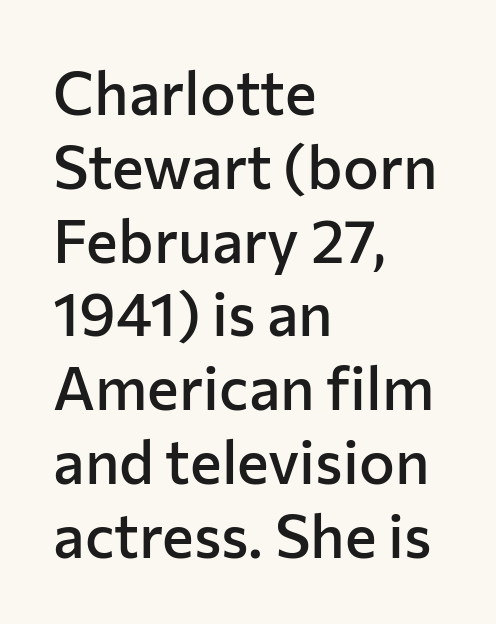
The image shows 60 px semibold sans-serif type, upright; set left-aligned, line spacing 1.23x, normal letter spacing, not underlined; low stroke contrast and a medium x-height.
